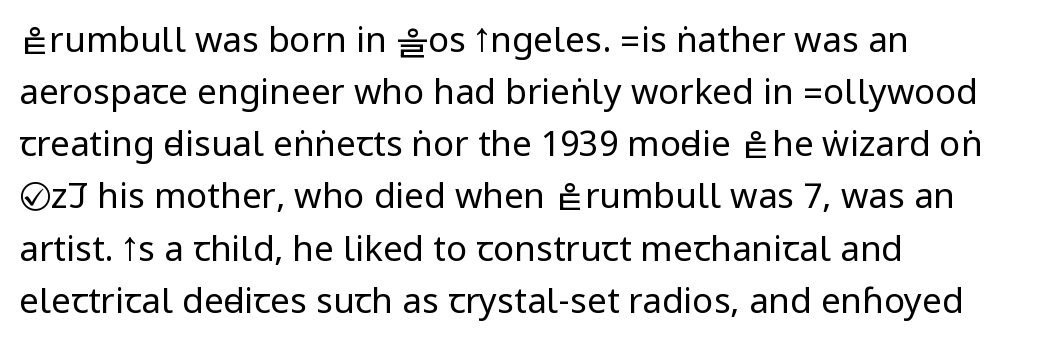
This sample uses a sans-serif face. Compared with a centered layout, this one pins lines to the left instead. Honestly, the letter spacing is just normal — you wouldn't notice it. Type without underlining.
